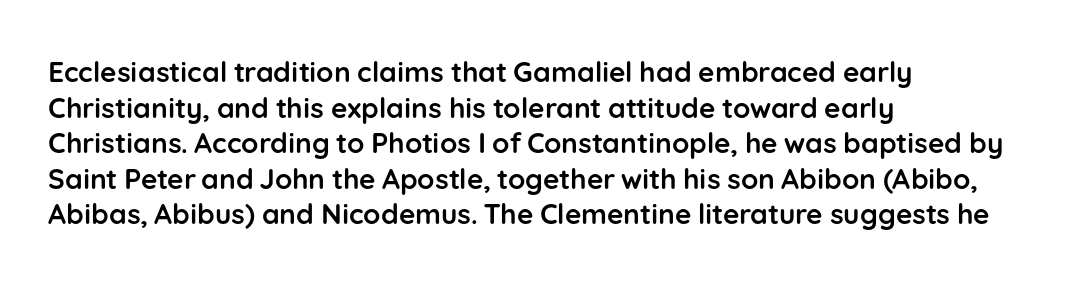
Check under the words: just untouched page. Line beginnings align vertically; line endings do not. Whoever set this chose a conventional vertical rhythm. These lines carry a lot of weight — the face is fully bold. Characters remain perfectly vertical along every line.
